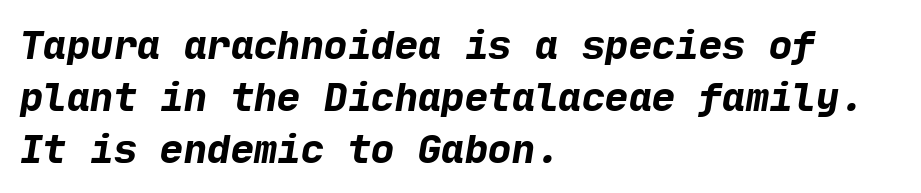
Q: Is the text bold? A: Yes.
Q: Is the typeface a serif or a sans-serif typeface? A: Sans-serif.
Q: Is the text underlined? A: No.
Q: How is the paragraph aligned? A: Left-aligned.
Q: Is the spacing between letters normal or unusually wide? A: Normal.
Q: Is the spacing between lines tight, normal or loose? A: Normal.
Q: Width (condensed, normal, or wide)? A: Normal.
Q: Stroke contrast? A: Low.
Q: x-height? A: Medium.
